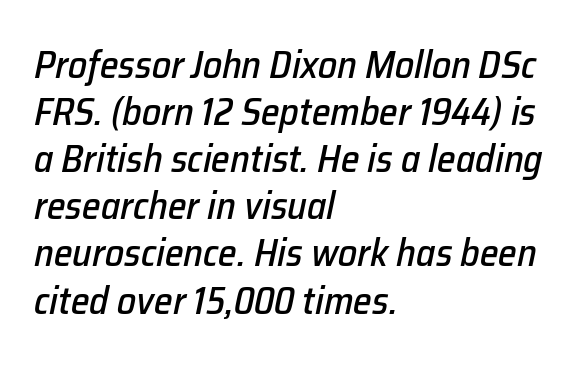
The image shows 38 px text type, italic (leaning right); set left-aligned, line spacing 1.24x, normal letter spacing, not underlined; low stroke contrast and a medium x-height.
